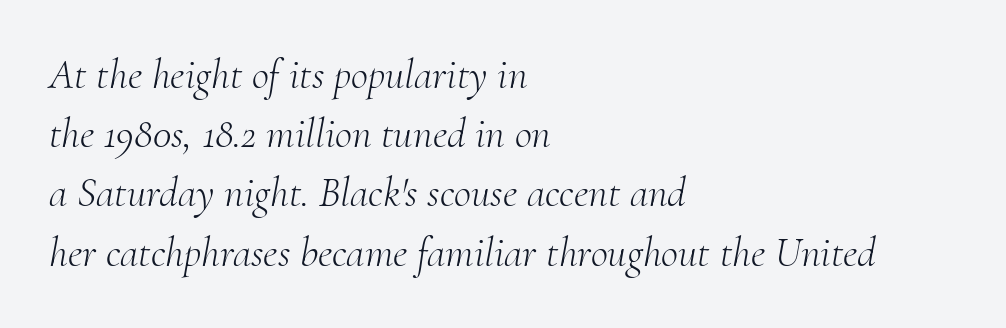
The image shows 42 px light serif type, italic (leaning right); set left-aligned, normal line spacing (1.41x), normal letter spacing, not underlined; medium stroke contrast and a small x-height.
